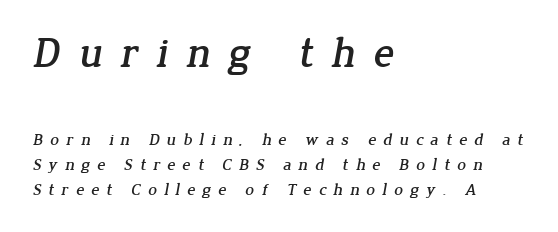
These lines stack with their left ends in a neat column. The rendering uses a moderate line-height, typical for paragraphs. Proportional: the letters do not fall into vertical columns. Nobody drew a line under any word here.
